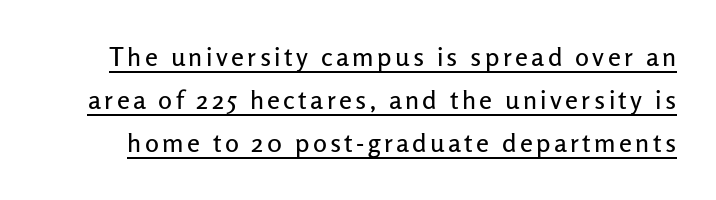
Students, observe: this is what conventionally led text looks like. Check the space under the baseline: a stroke is drawn there. The axis of the letterforms is exactly vertical.
